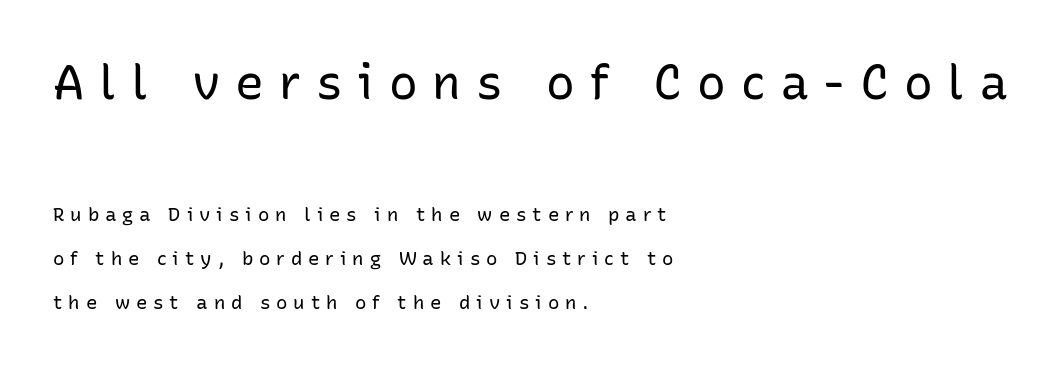
Q: Is the text bold? A: No.
Q: Is the text italic (slanted)? A: No, it is upright.
Q: Is the typeface a serif or a sans-serif typeface? A: Sans-serif.
Q: Is the text underlined? A: No.
Q: How is the paragraph aligned? A: Left-aligned.
Q: Is the spacing between letters normal or unusually wide? A: Unusually wide.
Q: Is the spacing between lines tight, normal or loose? A: Loose.
Q: Which block of text is set in a larger size, the first (top) or the second (bottom)? A: The first (top) one.
Q: Width (condensed, normal, or wide)? A: Normal.
Q: Stroke contrast? A: Low.
Q: x-height? A: Medium.
Q: Monospaced? A: No.
